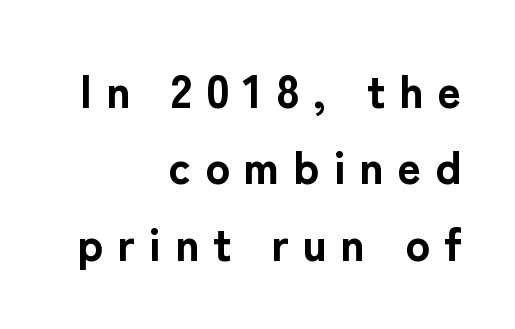
{"serif": "no", "italic": "no", "bold": "yes", "weight": "bold", "width": "normal", "stroke_contrast": "low", "x_height": "medium", "monospaced": "no", "underline": "no", "align": "right", "line_spacing": "normal", "line_spacing_ratio": 1.66, "letter_spacing": "wide", "letter_spacing_em": 0.3, "glyph_px": 46}
